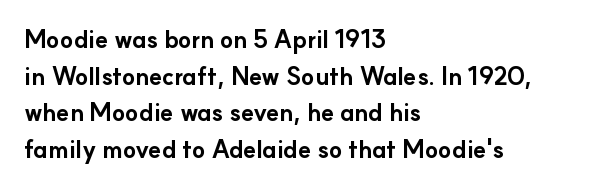
A typesetter would call this zero additional tracking. The letters stand upright; this is a roman face. Regular leading. The passage is arranged the way most books set body copy — flush left. Rule under the text: the space is simply empty. Strokes here are thick enough to call this a true bold.
